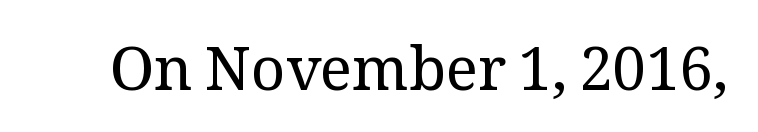
Q: Is the text bold? A: No.
Q: Is the text italic (slanted)? A: No, it is upright.
Q: Is the typeface a serif or a sans-serif typeface? A: Serif.
Q: Is the text underlined? A: No.
Q: Is the spacing between letters normal or unusually wide? A: Normal.
Q: Width (condensed, normal, or wide)? A: Normal.
Q: Stroke contrast? A: Medium.
Q: x-height? A: Medium.
Q: Monospaced? A: No.
